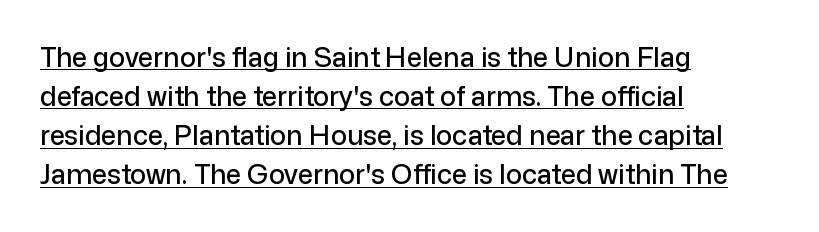
Layout note: lines flush left. Caption: standard tracking, unaltered. Like a heading marked for emphasis, these lines bear an underscore. This sample keeps an unexceptional amount of space between lines. The axis of the letterforms is exactly vertical.
